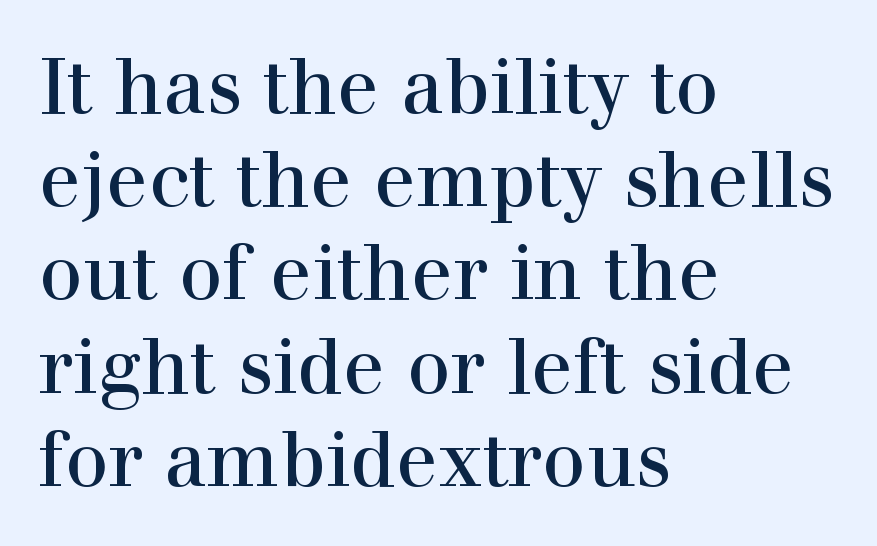
The image shows 77 px serif type, upright; set left-aligned, line spacing 1.21x, normal letter spacing, not underlined; a medium x-height.
